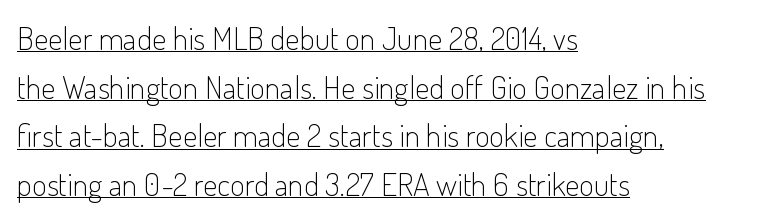
{"serif": "no", "italic": "no", "bold": "no", "weight": "light", "width": "condensed", "stroke_contrast": "low", "x_height": "small", "monospaced": "no", "underline": "yes", "align": "left", "line_spacing": "normal", "line_spacing_ratio": 1.52, "letter_spacing": "normal", "letter_spacing_em": 0.0, "glyph_px": 32}
